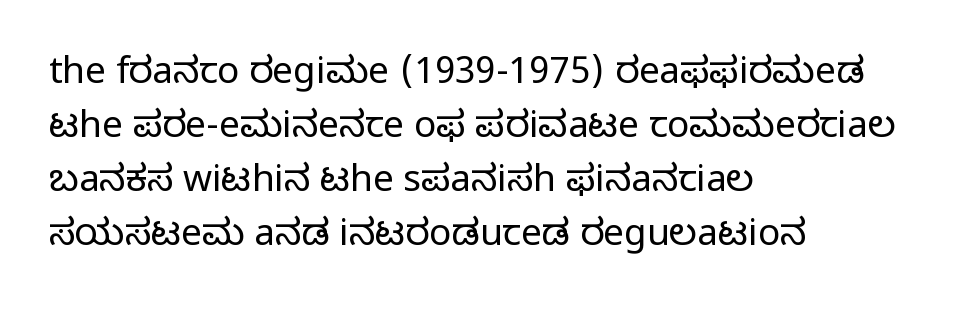
The image shows 37 px regular-weight sans-serif type, upright; set left-aligned, normal line spacing (1.46x), normal letter spacing, not underlined; low stroke contrast and a medium x-height.
